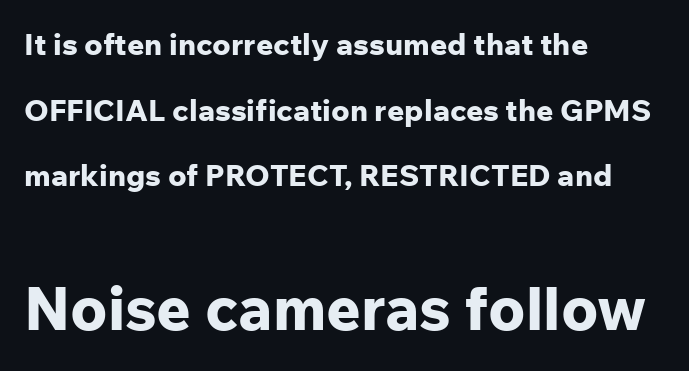
Q: Is the text bold? A: Yes.
Q: Is the text italic (slanted)? A: No, it is upright.
Q: Is the typeface a serif or a sans-serif typeface? A: Sans-serif.
Q: Is the text underlined? A: No.
Q: How is the paragraph aligned? A: Left-aligned.
Q: Is the spacing between letters normal or unusually wide? A: Normal.
Q: Is the spacing between lines tight, normal or loose? A: Loose.
Q: Which block of text is set in a larger size, the first (top) or the second (bottom)? A: The second (bottom) one.
Q: Width (condensed, normal, or wide)? A: Normal.
Q: Stroke contrast? A: Low.
Q: x-height? A: Medium.
Q: Monospaced? A: No.
